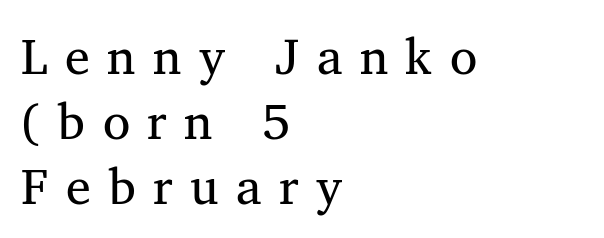
{"serif": "yes", "italic": "no", "bold": "no", "weight": "regular", "width": "normal", "stroke_contrast": "medium", "x_height": "medium", "monospaced": "no", "underline": "no", "align": "left", "line_spacing": "normal", "line_spacing_ratio": 1.3, "letter_spacing": "wide", "letter_spacing_em": 0.35, "glyph_px": 50}
